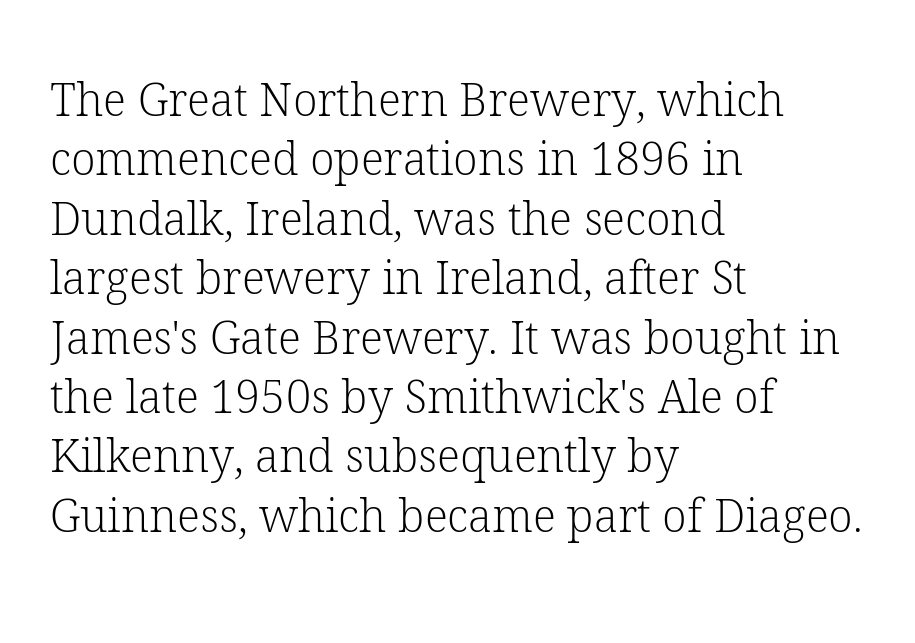
Q: Is the text bold? A: No.
Q: Is the text italic (slanted)? A: No, it is upright.
Q: Is the typeface a serif or a sans-serif typeface? A: Serif.
Q: Is the text underlined? A: No.
Q: How is the paragraph aligned? A: Left-aligned.
Q: Is the spacing between letters normal or unusually wide? A: Normal.
Q: Is the spacing between lines tight, normal or loose? A: Normal.
Q: Width (condensed, normal, or wide)? A: Normal.
Q: Stroke contrast? A: Low.
Q: x-height? A: Medium.
Q: Monospaced? A: No.
